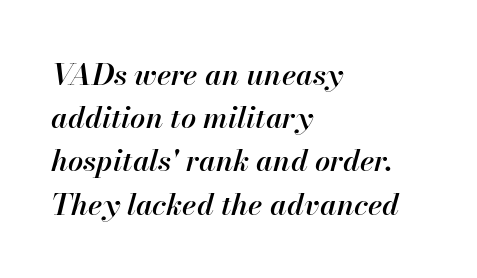
The image shows 30 px semibold type, italic (leaning right); set left-aligned, normal line spacing (1.44x), normal letter spacing, not underlined; high stroke contrast and a small x-height.
